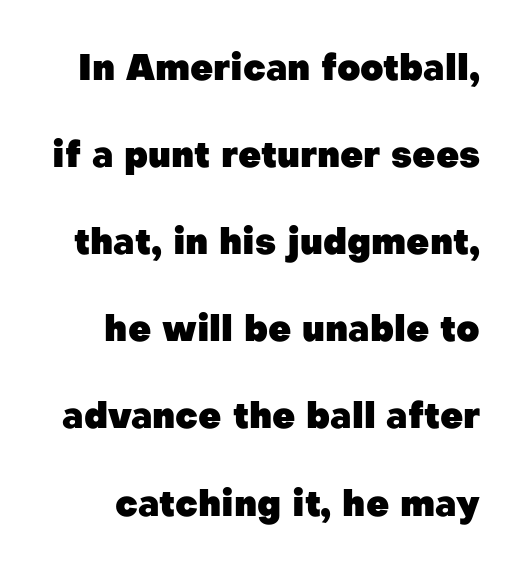
Q: Is the text bold? A: Yes.
Q: Is the text italic (slanted)? A: No, it is upright.
Q: Is the typeface a serif or a sans-serif typeface? A: Sans-serif.
Q: Is the text underlined? A: No.
Q: Is the spacing between letters normal or unusually wide? A: Normal.
Q: Is the spacing between lines tight, normal or loose? A: Loose.
Q: Width (condensed, normal, or wide)? A: Normal.
Q: Stroke contrast? A: Low.
Q: x-height? A: Medium.
Q: Monospaced? A: No.
